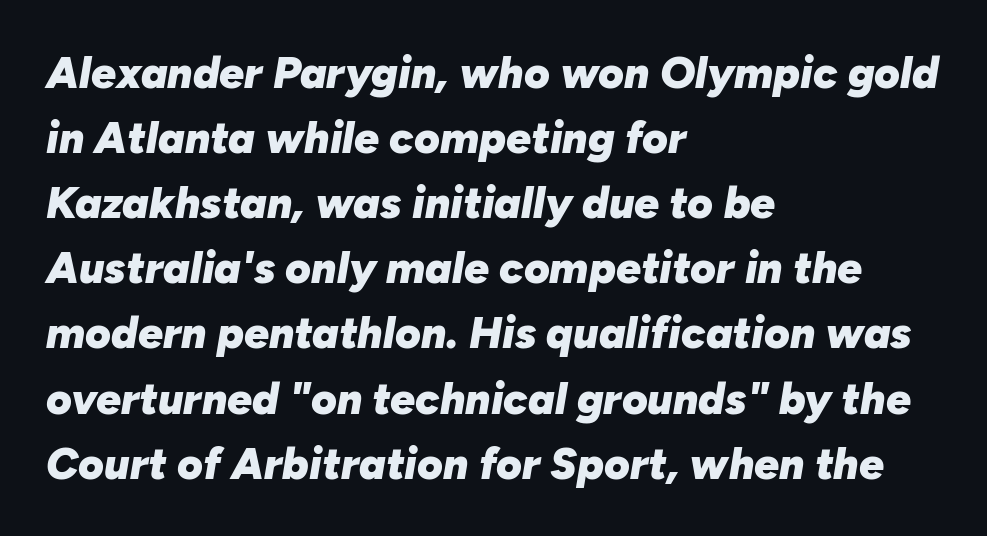
Q: Is the text bold? A: Yes.
Q: Is the text italic (slanted)? A: Yes, it leans right by about 10 degrees.
Q: Is the text underlined? A: No.
Q: How is the paragraph aligned? A: Left-aligned.
Q: Is the spacing between letters normal or unusually wide? A: Normal.
Q: Is the spacing between lines tight, normal or loose? A: Normal.
Q: Width (condensed, normal, or wide)? A: Normal.
Q: Stroke contrast? A: Low.
Q: x-height? A: Medium.
Q: Monospaced? A: No.
